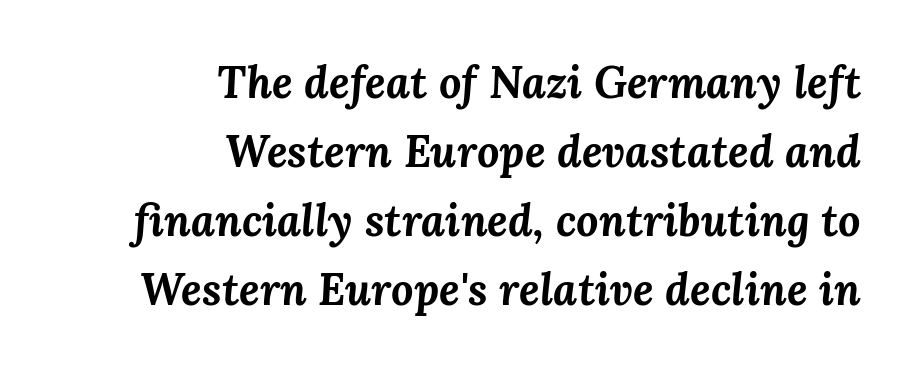
Each word holds together tightly as a unit, with standard inter-letter gaps. Short and long lines alike share a common ending point at right. Notice how the stems are inclined rather than vertical — that's the hallmark of italics. This sample keeps an unexceptional amount of space between lines.
